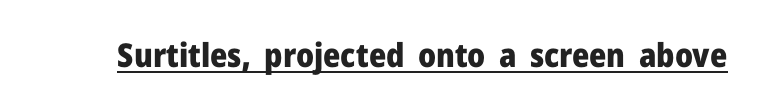
A rule runs beneath these lines of type. Nope, no serifs anywhere on these letters. The specimen reads as upright at a glance. Nothing unusual about the tracking: characters are spaced as the font intends. The letters advance in unequal steps, a hallmark of proportional type. The letters are bold, with thick, heavy strokes.
